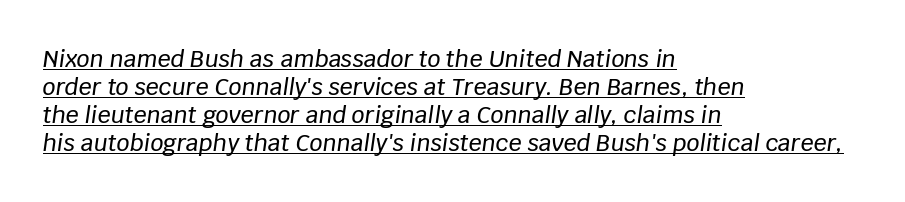
{"italic": "yes", "lean": "right", "slant_degrees": 8, "underline": "yes", "align": "left", "line_spacing_ratio": 1.22, "letter_spacing": "normal", "letter_spacing_em": 0.0, "glyph_px": 23}
